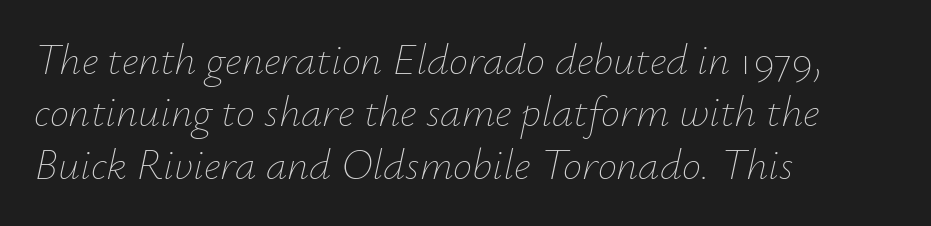
Here the designer chose a conventional face with non-uniform glyph widths. Casual observation: everything's shoved over to the left. In terms of posture, this sample is oblique. Is this a heavy cut? Hardly; it is regular or lighter.
